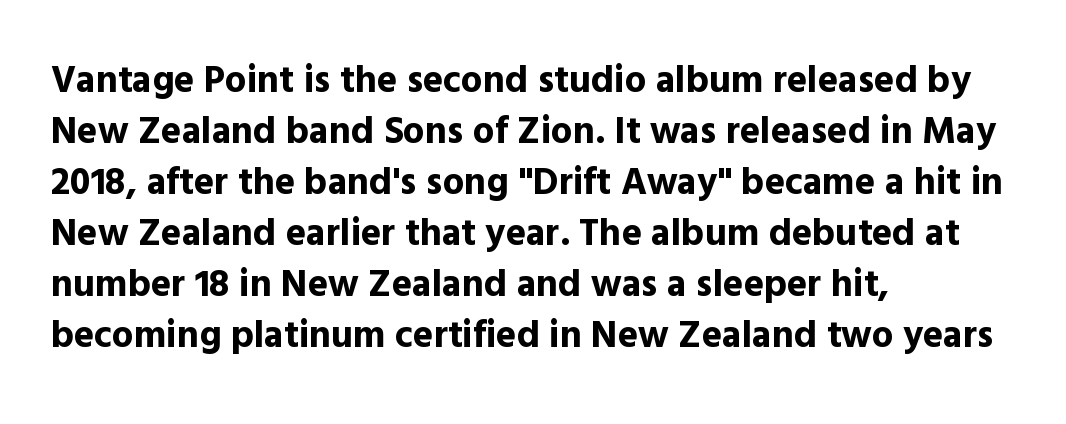
{"serif": "no", "italic": "no", "bold": "yes", "weight": "bold", "width": "normal", "x_height": "medium", "monospaced": "no", "underline": "no", "align": "left", "line_spacing": "normal", "line_spacing_ratio": 1.34, "letter_spacing": "normal", "letter_spacing_em": 0.0, "glyph_px": 38}
